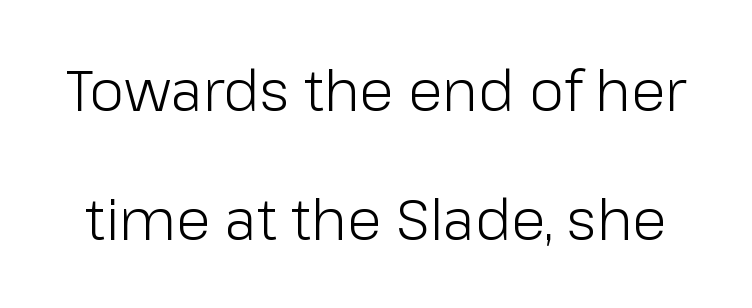
The image shows 56 px light sans-serif type, upright; set loose line spacing (2.3x), normal letter spacing, not underlined; low stroke contrast and a medium x-height.
